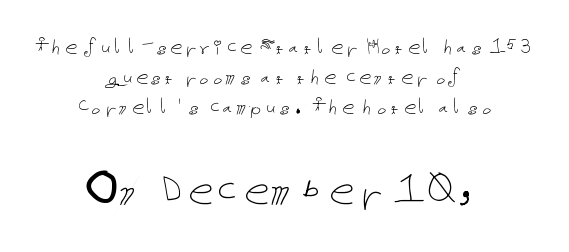
A centered setting, common on invitations and titles, is used for this passage. Unbolded letterforms with no extra heft. Words float on clear page, feet unadorned. Compared with typical body copy, the letter spacing here is the same.
